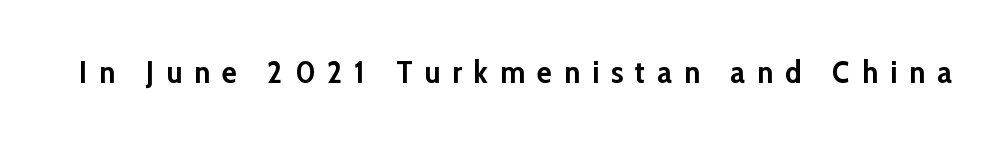
You could not count columns in this text — the font is proportionally spaced. Vertical strokes here are truly vertical. Characters follow at a spacing far wider than the type designer built in. The font is running at its bold setting. Stroke terminals: plain, sans-serif. Any mark beneath the type? The region is blank.
